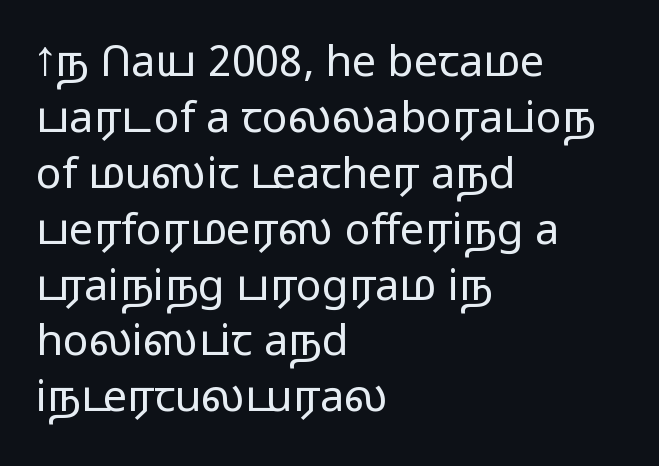
Rule under the text: the space is simply empty. You can tell from the bare stems that sans-serif type was used. Words appear dense and cohesive because spacing is normal. The lines are quadded left. Weight: in the light-to-regular range. No italicization has been applied; the sample stays upright.
